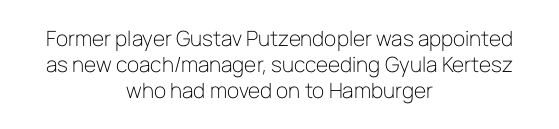
The image shows 21 px text type, upright; set centered, normal line spacing (1.25x), normal letter spacing, not underlined.
